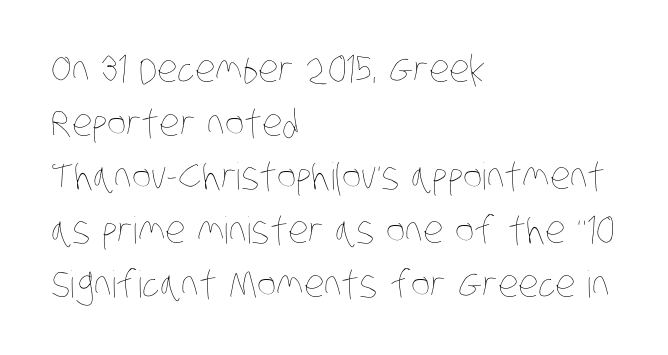
The image shows 37 px thin, condensed type; set left-aligned, normal line spacing (1.45x), normal letter spacing, not underlined; low stroke contrast and a large x-height.
